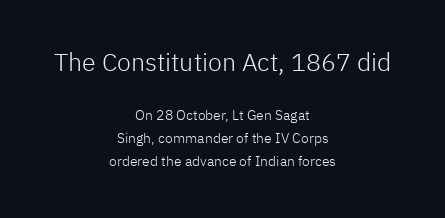
Q: Is the text bold? A: No.
Q: Is the text italic (slanted)? A: No, it is upright.
Q: Is the text underlined? A: No.
Q: How is the paragraph aligned? A: Centered.
Q: Is the spacing between letters normal or unusually wide? A: Normal.
Q: Is the spacing between lines tight, normal or loose? A: Normal.
Q: Which block of text is set in a larger size, the first (top) or the second (bottom)? A: The first (top) one.
